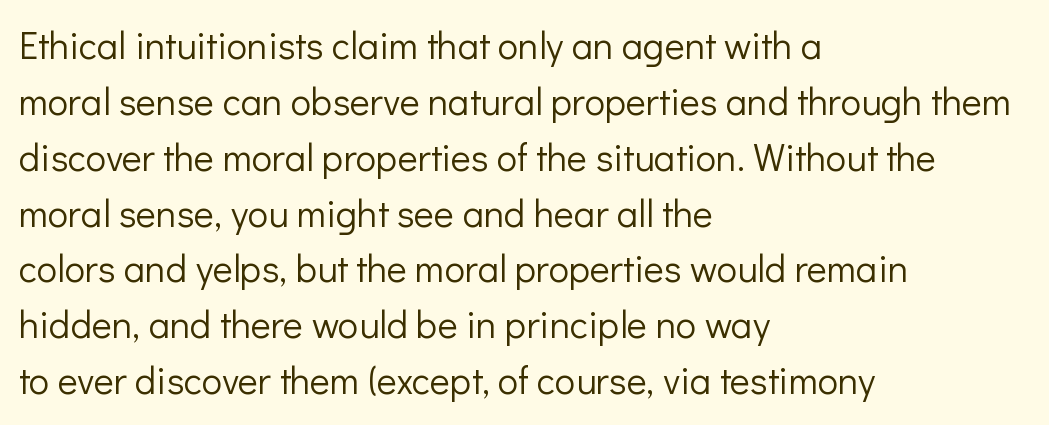
Q: Is the text bold? A: No.
Q: Is the text italic (slanted)? A: No, it is upright.
Q: Is the typeface a serif or a sans-serif typeface? A: Sans-serif.
Q: Is the text underlined? A: No.
Q: How is the paragraph aligned? A: Left-aligned.
Q: Is the spacing between letters normal or unusually wide? A: Normal.
Q: Is the spacing between lines tight, normal or loose? A: Normal.
Q: Width (condensed, normal, or wide)? A: Normal.
Q: Stroke contrast? A: Low.
Q: x-height? A: Medium.
Q: Monospaced? A: No.
